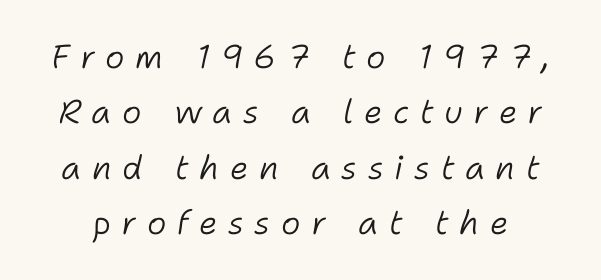
{"italic": "yes", "lean": "right", "slant_degrees": 11, "bold": "no", "weight": "light", "width": "normal", "stroke_contrast": "low", "x_height": "medium", "monospaced": "no", "underline": "no", "line_spacing": "normal", "line_spacing_ratio": 1.68, "letter_spacing": "wide", "letter_spacing_em": 0.32, "glyph_px": 33}
